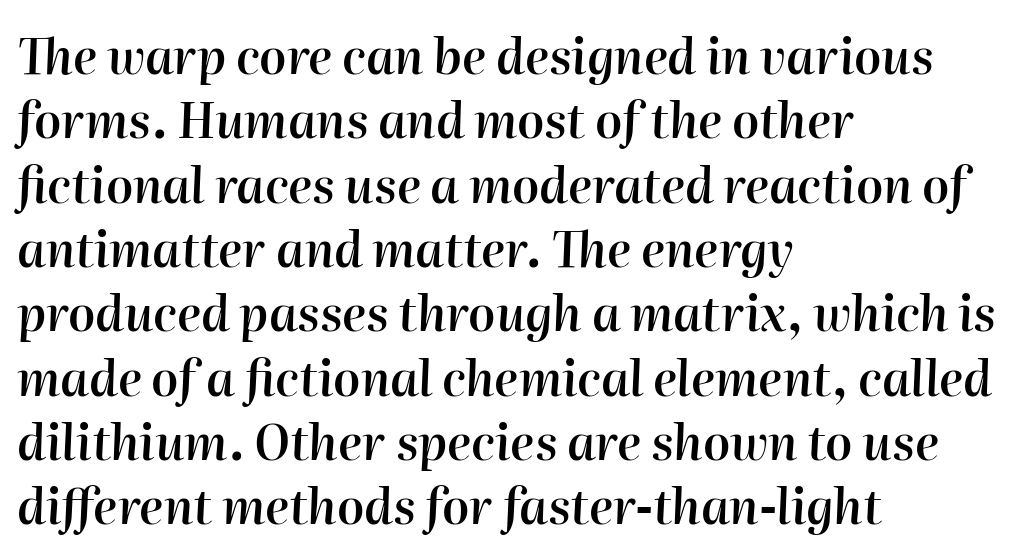
The lettering tilts uniformly, giving the passage an italic look. Varying glyph widths throughout — classic text-font behaviour. Letters rest on an invisible, unmarked baseline. A typesetter would call this zero additional tracking.
